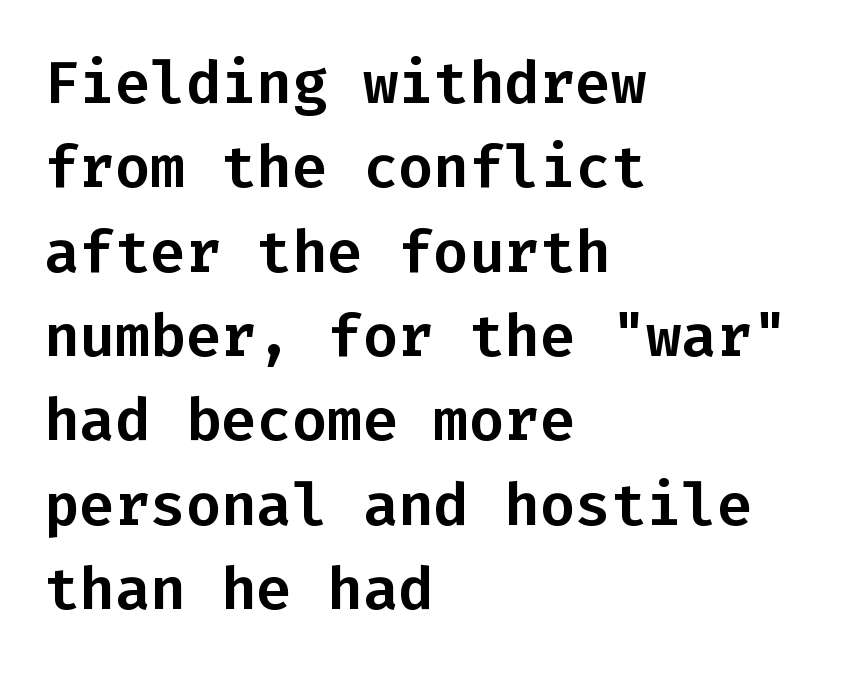
{"serif": "no", "italic": "no", "width": "normal", "stroke_contrast": "low", "x_height": "medium", "monospaced": "yes", "underline": "no", "align": "left", "line_spacing": "normal", "line_spacing_ratio": 1.43, "letter_spacing": "normal", "letter_spacing_em": 0.0, "glyph_px": 59}
